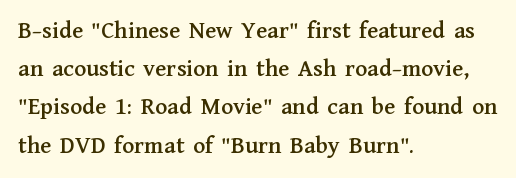
{"italic": "no", "underline": "no", "align": "left", "line_spacing": "normal", "line_spacing_ratio": 1.53, "letter_spacing": "normal", "letter_spacing_em": 0.0, "glyph_px": 25}
